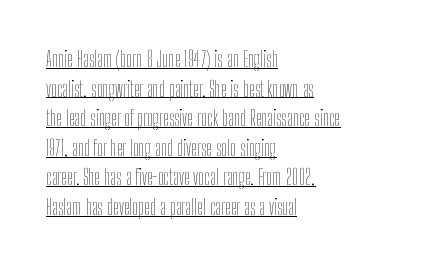
Glyph-to-glyph distance matches everyday printed text. Unbolded letterforms with no extra heft. This is underlined copy, the kind a proofreader might mark for attention. The axis of the letterforms is exactly vertical. Regarding leading, the lines here are spaced in the standard way.
